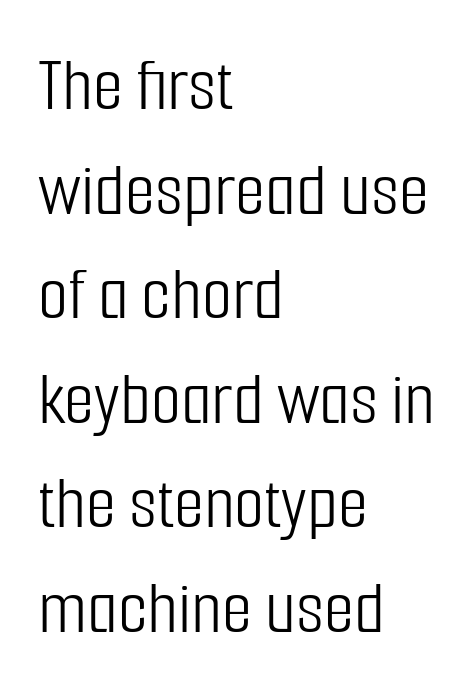
Q: Is the text bold? A: No.
Q: Is the text italic (slanted)? A: No, it is upright.
Q: Is the typeface a serif or a sans-serif typeface? A: Sans-serif.
Q: Is the text underlined? A: No.
Q: How is the paragraph aligned? A: Left-aligned.
Q: Is the spacing between letters normal or unusually wide? A: Normal.
Q: Is the spacing between lines tight, normal or loose? A: Normal.
Q: Width (condensed, normal, or wide)? A: Condensed.
Q: Stroke contrast? A: Low.
Q: x-height? A: Medium.
Q: Monospaced? A: No.
